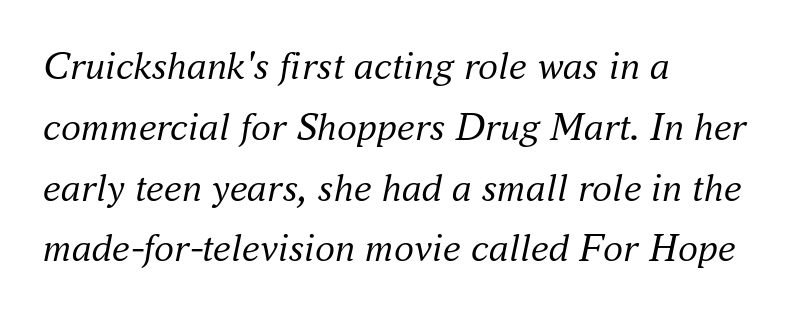
Q: Is the text bold? A: No.
Q: Is the text italic (slanted)? A: Yes, it leans right by about 16 degrees.
Q: Is the typeface a serif or a sans-serif typeface? A: Serif.
Q: Is the text underlined? A: No.
Q: How is the paragraph aligned? A: Left-aligned.
Q: Is the spacing between letters normal or unusually wide? A: Normal.
Q: Is the spacing between lines tight, normal or loose? A: Normal.
Q: Width (condensed, normal, or wide)? A: Normal.
Q: Stroke contrast? A: Medium.
Q: x-height? A: Small.
Q: Monospaced? A: No.
